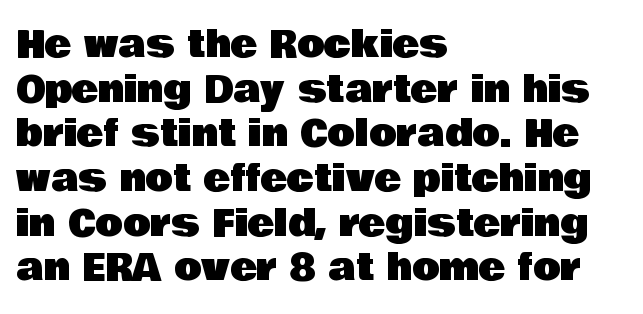
{"serif": "no", "italic": "no", "width": "normal", "stroke_contrast": "low", "x_height": "large", "monospaced": "no", "underline": "no", "align": "left", "line_spacing_ratio": 1.24, "letter_spacing": "normal", "letter_spacing_em": 0.0, "glyph_px": 36}
